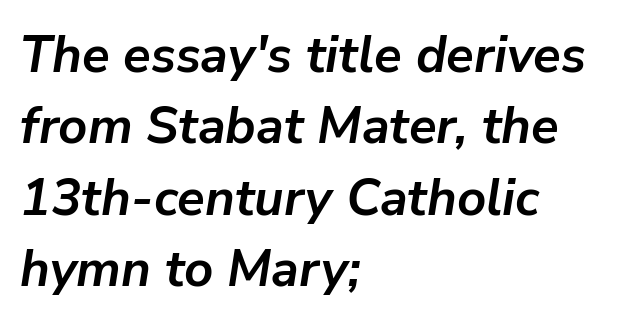
Q: Is the text bold? A: Yes.
Q: Is the text italic (slanted)? A: Yes, it leans right by about 9 degrees.
Q: Is the text underlined? A: No.
Q: How is the paragraph aligned? A: Left-aligned.
Q: Is the spacing between letters normal or unusually wide? A: Normal.
Q: Is the spacing between lines tight, normal or loose? A: Normal.
Q: Width (condensed, normal, or wide)? A: Normal.
Q: Stroke contrast? A: Low.
Q: x-height? A: Medium.
Q: Monospaced? A: No.
